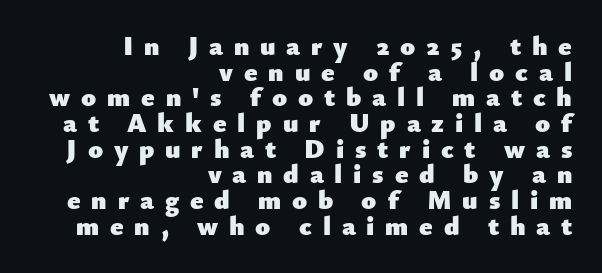
Q: Is the text bold? A: Yes.
Q: Is the text italic (slanted)? A: No, it is upright.
Q: Is the text underlined? A: No.
Q: How is the paragraph aligned? A: Right-aligned.
Q: Is the spacing between letters normal or unusually wide? A: Unusually wide.
Q: Is the spacing between lines tight, normal or loose? A: Tight.
